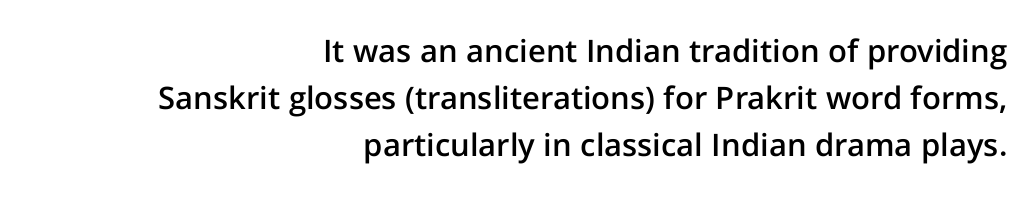
Honestly, there is no underline to notice here at all. How heavy is the stroke? Medium-heavy — a semibold, shy of bold. Does the lettering tilt? It doesn't — this is upright. Does the copy run flush right? Yes — the right margin is perfectly even. Unlike a traditional serif, this face leaves its strokes unadorned.
